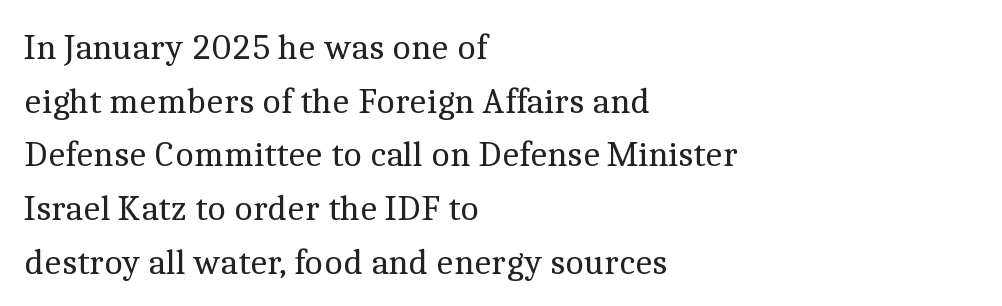
{"serif": "yes", "italic": "no", "bold": "no", "weight": "regular", "width": "normal", "x_height": "medium", "monospaced": "no", "underline": "no", "align": "left", "line_spacing": "normal", "line_spacing_ratio": 1.49, "letter_spacing": "normal", "letter_spacing_em": 0.0, "glyph_px": 36}
